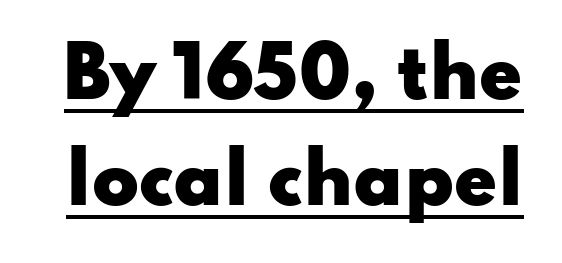
Q: Is the text bold? A: Yes.
Q: Is the text italic (slanted)? A: No, it is upright.
Q: Is the typeface a serif or a sans-serif typeface? A: Sans-serif.
Q: Is the text underlined? A: Yes.
Q: Is the spacing between letters normal or unusually wide? A: Normal.
Q: Is the spacing between lines tight, normal or loose? A: Normal.
Q: Width (condensed, normal, or wide)? A: Wide.
Q: Stroke contrast? A: Low.
Q: x-height? A: Small.
Q: Monospaced? A: No.
